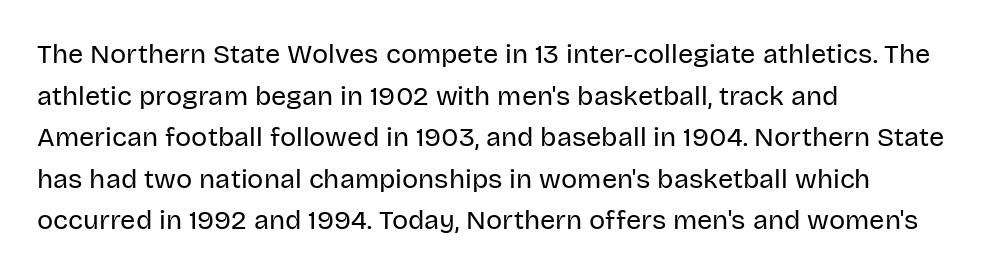
{"italic": "no", "bold": "no", "underline": "no", "align": "left", "line_spacing": "normal", "line_spacing_ratio": 1.54, "letter_spacing": "normal", "letter_spacing_em": 0.0, "glyph_px": 27}
